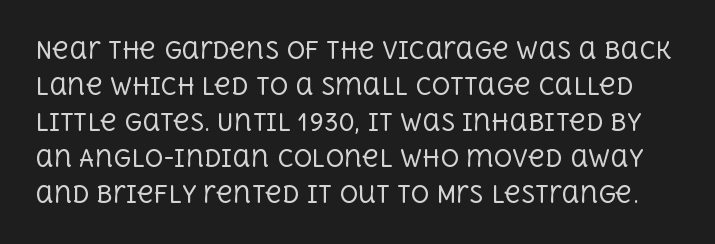
Q: Is the text bold? A: No.
Q: Is the text italic (slanted)? A: No, it is upright.
Q: Is the text underlined? A: No.
Q: Is the spacing between letters normal or unusually wide? A: Normal.
Q: Is the spacing between lines tight, normal or loose? A: Normal.
